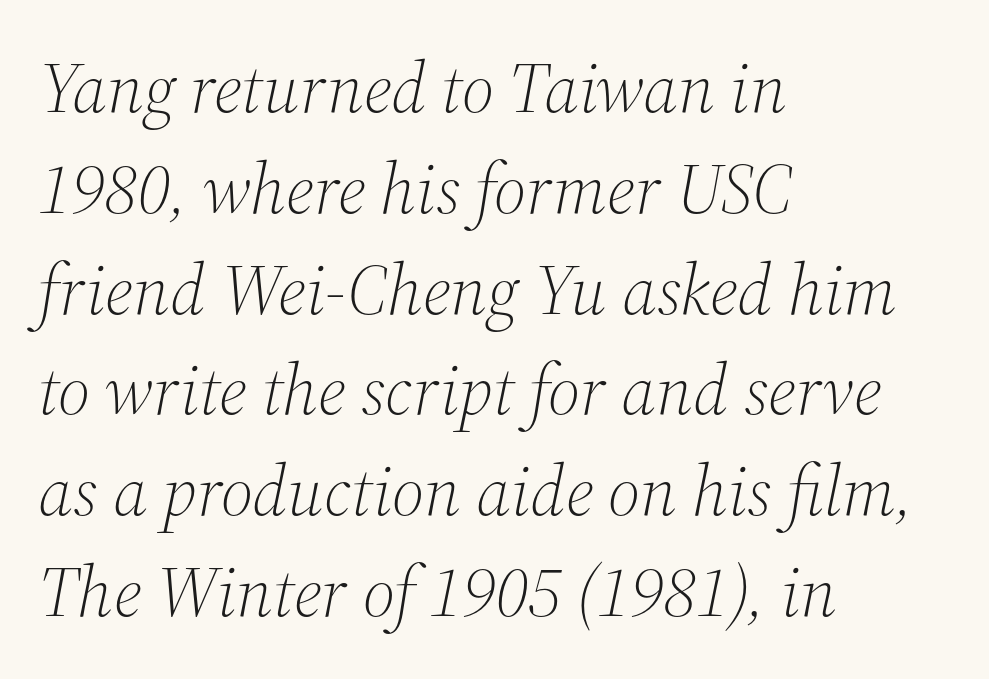
The image shows 71 px light serif type, italic (leaning right); set left-aligned, normal line spacing (1.42x), normal letter spacing, not underlined; medium stroke contrast and a medium x-height.
